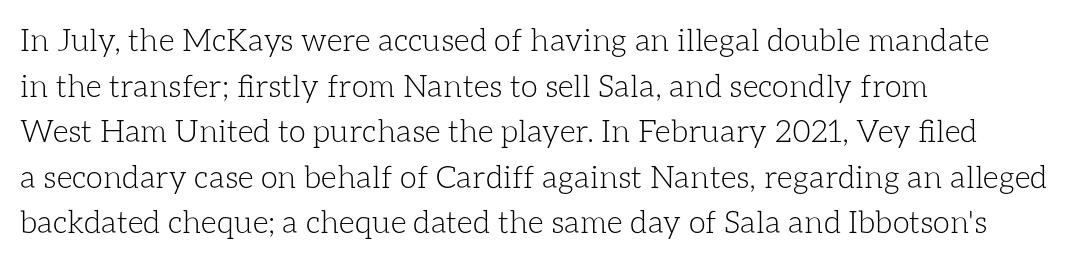
The image shows 31 px light type, upright; set left-aligned, normal line spacing (1.47x), normal letter spacing, not underlined; low stroke contrast and a medium x-height.
